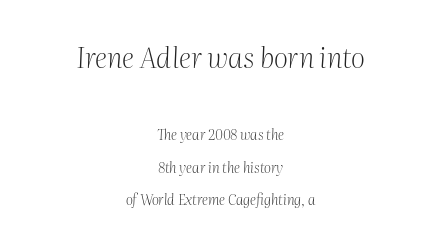
The image shows 28 px light serif type, italic (leaning right); set centered, loose line spacing (2.34x), normal letter spacing, not underlined; the first (top) block is 2.0x larger; medium stroke contrast and a medium x-height.
